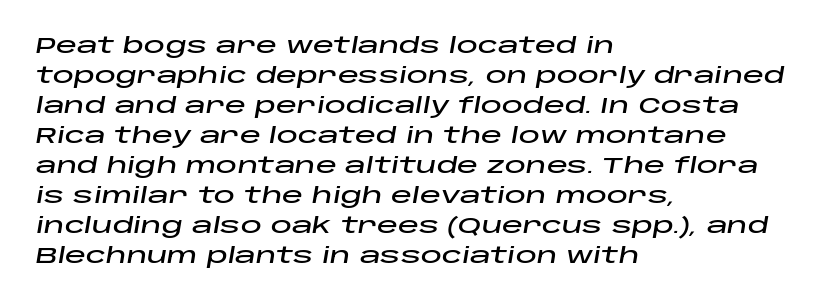
The image shows 21 px text type, italic (leaning right); set left-aligned, normal line spacing (1.43x), normal letter spacing, not underlined.
